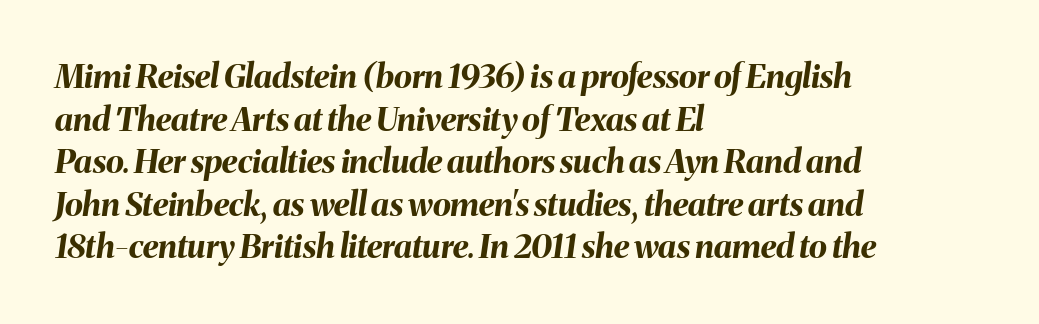
The rendering anchors every line to the left-hand side. Does extra space separate the letters? No, they use regular spacing. These lines are rendered in a variable-pitch font. These lines were composed using italics.
